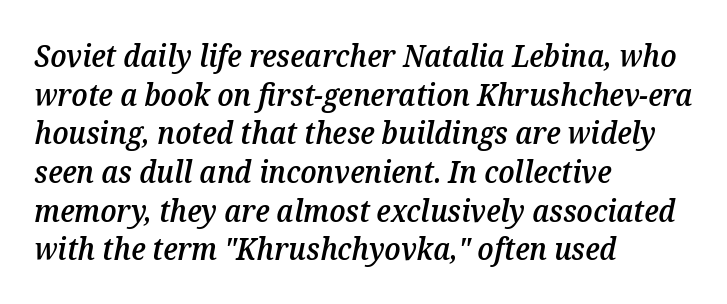
{"italic": "yes", "lean": "right", "slant_degrees": 12, "bold": "semi", "weight": "semibold", "width": "normal", "stroke_contrast": "medium", "x_height": "medium", "monospaced": "no", "underline": "no", "align": "left", "line_spacing": "normal", "line_spacing_ratio": 1.29, "letter_spacing": "normal", "letter_spacing_em": 0.0, "glyph_px": 30}
